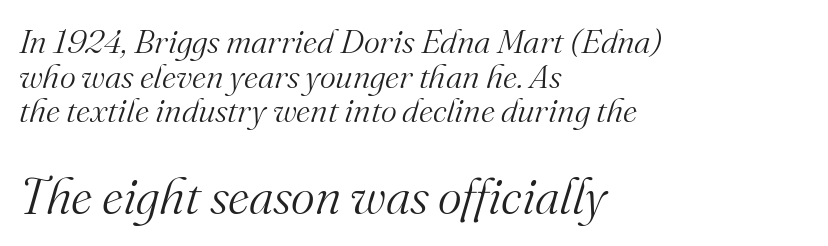
The image shows 51 px light serif type, italic (leaning right); set left-aligned, tight line spacing (1.02x), normal letter spacing, not underlined; the second (bottom) block is 1.5x larger; medium stroke contrast and a small x-height.
